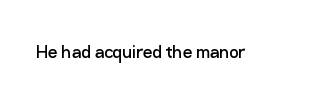
{"italic": "no", "bold": "no", "underline": "no", "letter_spacing": "normal", "letter_spacing_em": 0.0, "glyph_px": 21}
